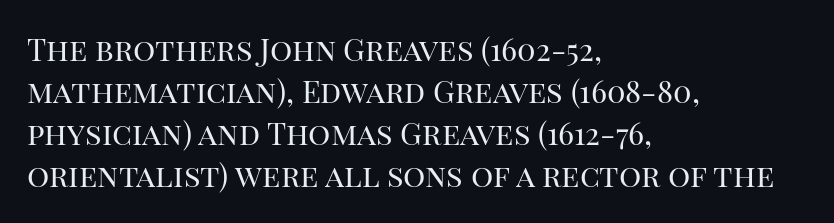
The image shows 31 px regular-weight serif type, upright; set left-aligned, normal line spacing (1.36x), normal letter spacing, not underlined; high stroke contrast and a large x-height.
